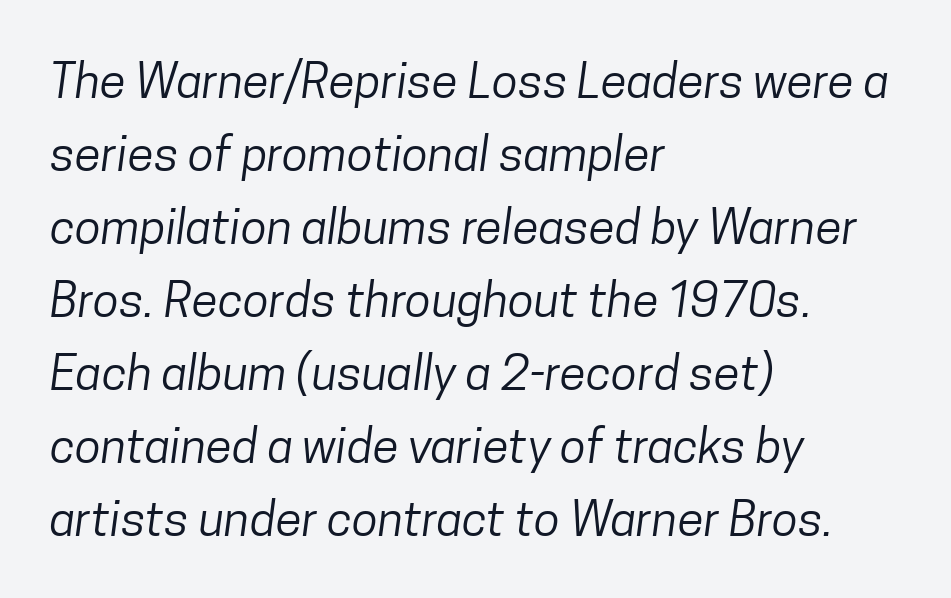
The image shows 48 px regular-weight, condensed sans-serif type; set left-aligned, normal line spacing (1.52x), normal letter spacing, not underlined; low stroke contrast and a medium x-height.
